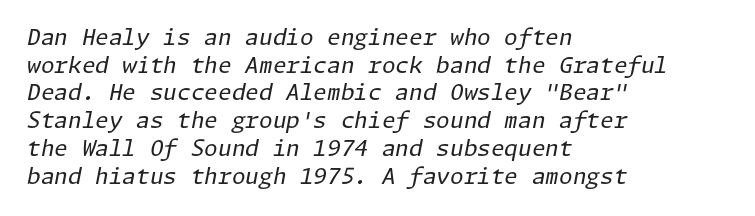
{"italic": "yes", "lean": "right", "slant_degrees": 11, "bold": "no", "underline": "no", "align": "left", "line_spacing": "normal", "line_spacing_ratio": 1.26, "letter_spacing": "normal", "letter_spacing_em": 0.0, "glyph_px": 22}
